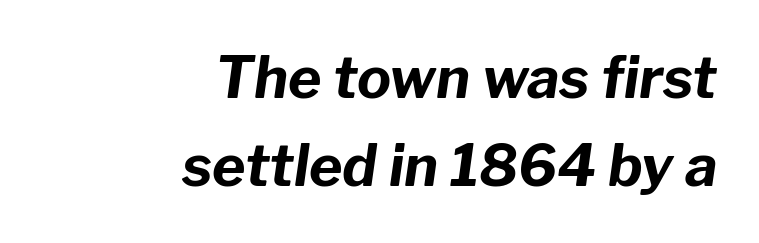
Does extra space separate the letters? No, they use regular spacing. What weight is shown? A full bold with thick strokes. Each letter keeps its own natural width here, so spacing adapts to shape. The lines in this sample share a right terminus and differ only in where they begin. Underlining? Definitely not there. This sample uses an oblique cut, with every glyph tilted off the vertical.
